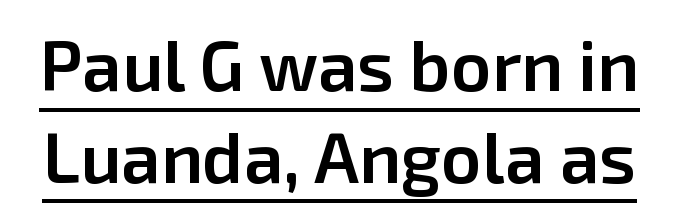
Q: Is the text bold? A: Semi-bold.
Q: Is the text italic (slanted)? A: No, it is upright.
Q: Is the typeface a serif or a sans-serif typeface? A: Sans-serif.
Q: Is the text underlined? A: Yes.
Q: Is the spacing between letters normal or unusually wide? A: Normal.
Q: Is the spacing between lines tight, normal or loose? A: Normal.
Q: Width (condensed, normal, or wide)? A: Normal.
Q: Stroke contrast? A: Low.
Q: x-height? A: Medium.
Q: Monospaced? A: No.
